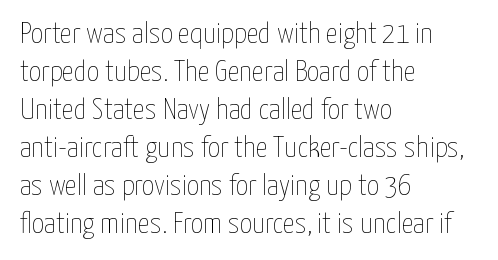
Is there any slant? The stems are plumb. A clean baseline with only descenders dipping below it. A typesetter would call this proportional, since set widths differ per character. Ink coverage per letter is moderate at most. A typesetter would call this leading conventional body-copy spacing.
